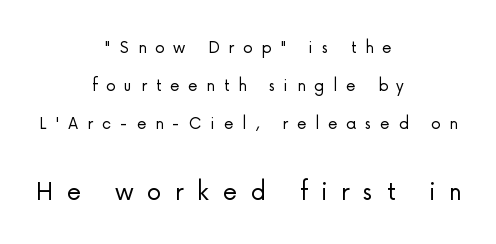
Q: Is the text bold? A: No.
Q: Is the text italic (slanted)? A: No, it is upright.
Q: Is the typeface a serif or a sans-serif typeface? A: Sans-serif.
Q: Is the text underlined? A: No.
Q: How is the paragraph aligned? A: Centered.
Q: Is the spacing between letters normal or unusually wide? A: Unusually wide.
Q: Is the spacing between lines tight, normal or loose? A: Loose.
Q: Which block of text is set in a larger size, the first (top) or the second (bottom)? A: The second (bottom) one.
Q: Width (condensed, normal, or wide)? A: Normal.
Q: Stroke contrast? A: Low.
Q: x-height? A: Medium.
Q: Monospaced? A: No.
